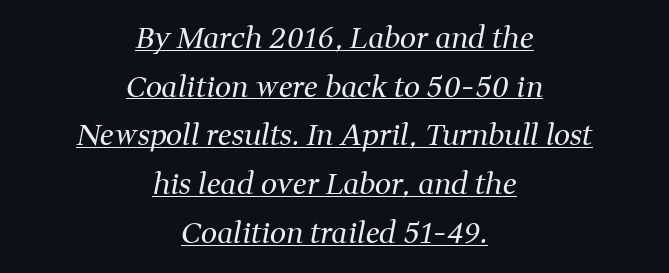
{"serif": "yes", "italic": "yes", "lean": "right", "slant_degrees": 11, "bold": "no", "weight": "regular", "width": "normal", "stroke_contrast": "medium", "x_height": "medium", "monospaced": "no", "underline": "yes", "align": "center", "line_spacing": "normal", "line_spacing_ratio": 1.68, "letter_spacing": "normal", "letter_spacing_em": 0.0, "glyph_px": 29}
